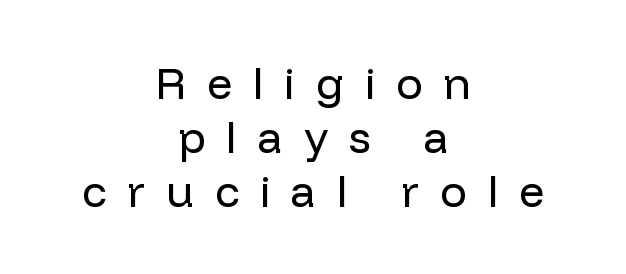
Q: Is the text bold? A: No.
Q: Is the text italic (slanted)? A: No, it is upright.
Q: Is the typeface a serif or a sans-serif typeface? A: Sans-serif.
Q: Is the text underlined? A: No.
Q: How is the paragraph aligned? A: Centered.
Q: Is the spacing between letters normal or unusually wide? A: Unusually wide.
Q: Width (condensed, normal, or wide)? A: Normal.
Q: Stroke contrast? A: Low.
Q: x-height? A: Medium.
Q: Monospaced? A: No.
